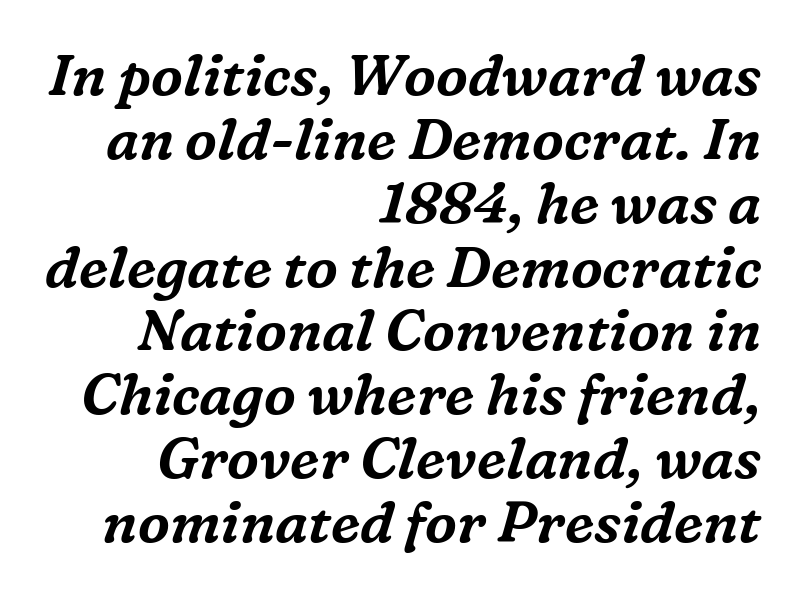
Unmarked baselines from the first word to the last. Each line ends at the same right margin while the left side varies. The passage shown is typed in a proportional face where columns would drift. Observe the serifs anchoring each vertical stroke in this sample.
